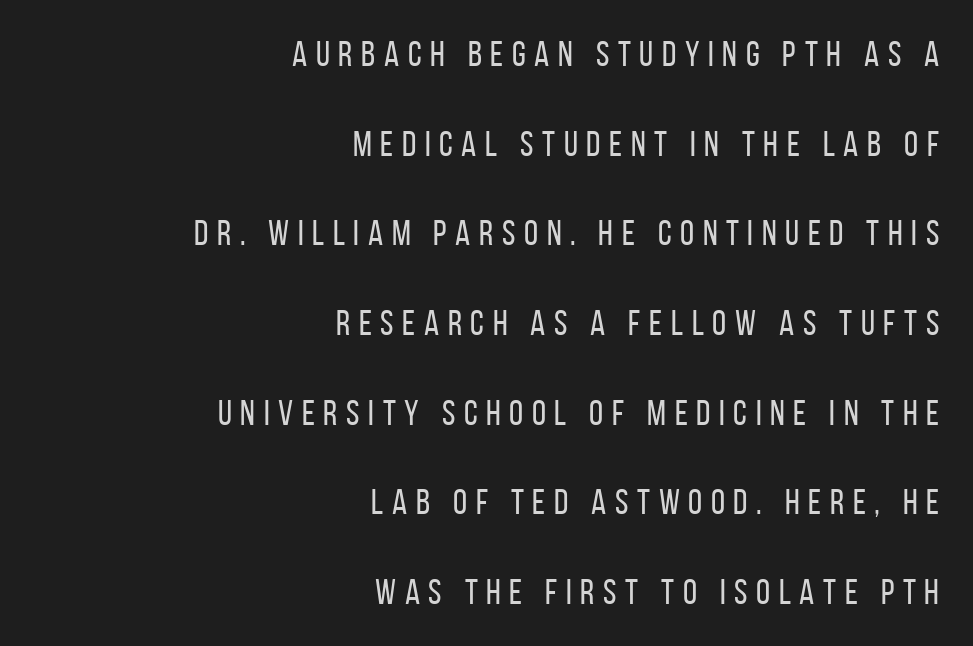
Q: Is the text bold? A: No.
Q: Is the text italic (slanted)? A: No, it is upright.
Q: Is the typeface a serif or a sans-serif typeface? A: Sans-serif.
Q: Is the text underlined? A: No.
Q: How is the paragraph aligned? A: Right-aligned.
Q: Is the spacing between letters normal or unusually wide? A: Unusually wide.
Q: Is the spacing between lines tight, normal or loose? A: Loose.
Q: Width (condensed, normal, or wide)? A: Condensed.
Q: Stroke contrast? A: Low.
Q: x-height? A: Large.
Q: Monospaced? A: No.
